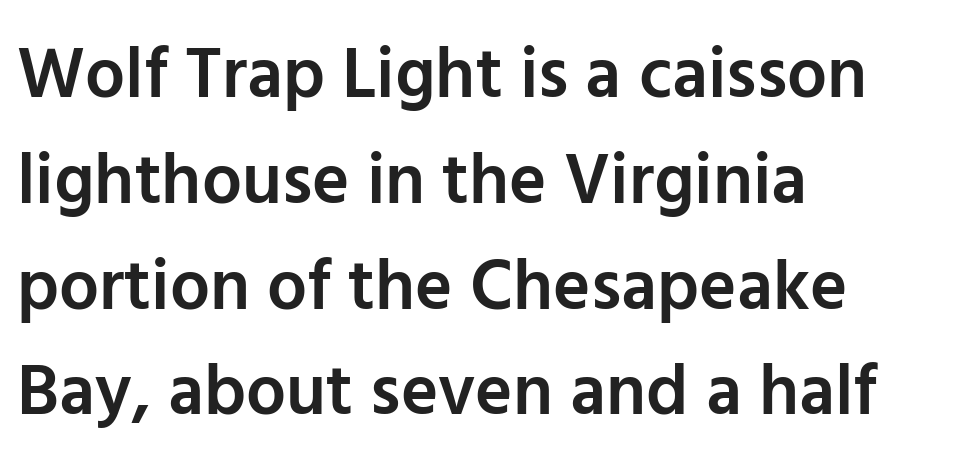
{"serif": "no", "italic": "no", "bold": "semi", "weight": "semibold", "width": "normal", "stroke_contrast": "low", "x_height": "medium", "monospaced": "no", "underline": "no", "align": "left", "line_spacing": "normal", "line_spacing_ratio": 1.49, "letter_spacing": "normal", "letter_spacing_em": 0.0, "glyph_px": 71}
